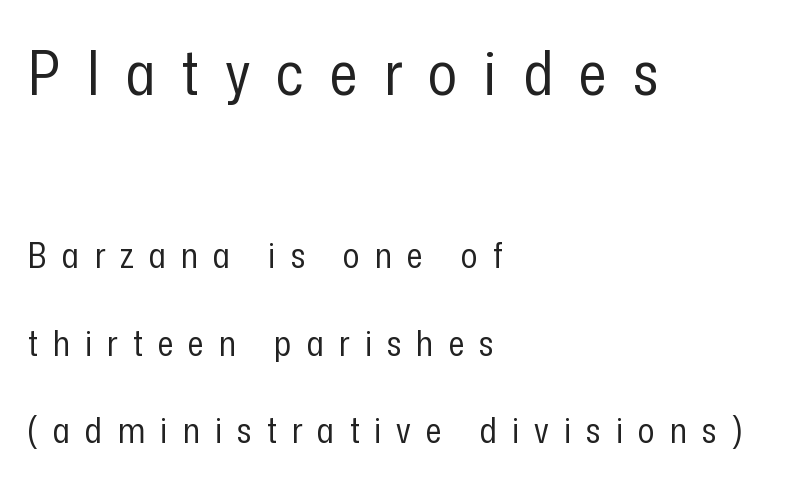
{"serif": "no", "italic": "no", "bold": "no", "weight": "regular", "width": "condensed", "stroke_contrast": "low", "x_height": "medium", "monospaced": "no", "underline": "no", "align": "left", "line_spacing": "loose", "line_spacing_ratio": 2.5, "letter_spacing": "wide", "letter_spacing_em": 0.43, "larger_block": "first", "size_ratio": 1.74, "glyph_px": 61}
